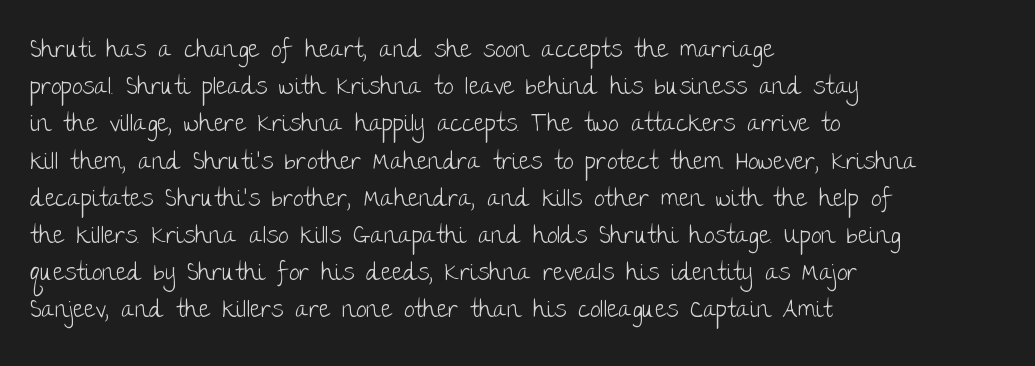
{"italic": "no", "bold": "no", "underline": "no", "align": "left", "line_spacing": "normal", "line_spacing_ratio": 1.55, "letter_spacing": "normal", "letter_spacing_em": 0.0, "glyph_px": 24}
